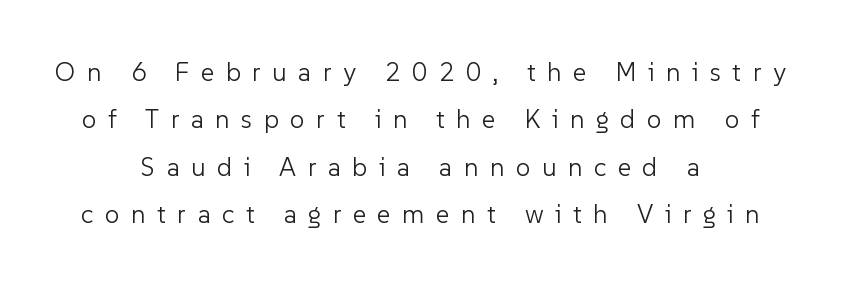
Every character sits straight up, as roman type does. Letters rest on an invisible, unmarked baseline. This rendering widens character spacing well past its baseline value. Think standard paragraph weight, or any step lighter than that.
